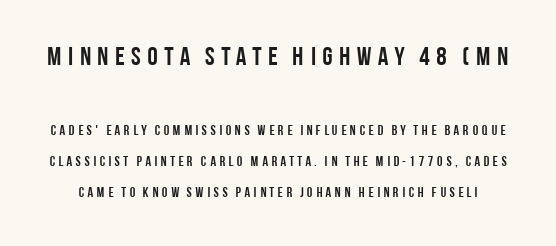
{"italic": "no", "bold": "yes", "underline": "no", "line_spacing": "loose", "line_spacing_ratio": 2.22, "larger_block": "first", "size_ratio": 1.86, "glyph_px": 26}
